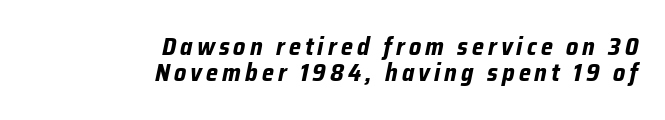
The image shows 24 px bold type, italic (leaning right); set right-aligned, tight line spacing (1.09x), not underlined.
